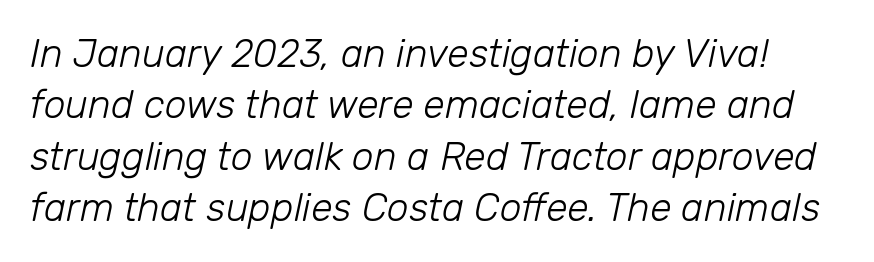
{"italic": "yes", "lean": "right", "slant_degrees": 12, "bold": "no", "weight": "light", "width": "normal", "stroke_contrast": "low", "x_height": "medium", "monospaced": "no", "underline": "no", "line_spacing": "normal", "line_spacing_ratio": 1.32, "letter_spacing": "normal", "letter_spacing_em": 0.0, "glyph_px": 39}
